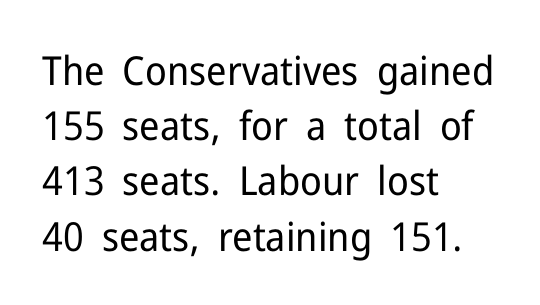
Q: Is the text bold? A: No.
Q: Is the text italic (slanted)? A: No, it is upright.
Q: Is the typeface a serif or a sans-serif typeface? A: Sans-serif.
Q: Is the text underlined? A: No.
Q: How is the paragraph aligned? A: Left-aligned.
Q: Is the spacing between letters normal or unusually wide? A: Normal.
Q: Is the spacing between lines tight, normal or loose? A: Normal.
Q: Width (condensed, normal, or wide)? A: Normal.
Q: Stroke contrast? A: Low.
Q: x-height? A: Medium.
Q: Monospaced? A: No.
